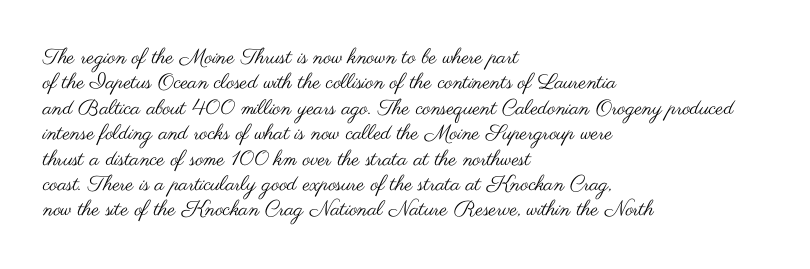
A bare baseline throughout the passage. Line beginnings align vertically; line endings do not. This sample uses plain, unmodified letter spacing. Is this a heavy cut? Hardly; it is regular or lighter.
